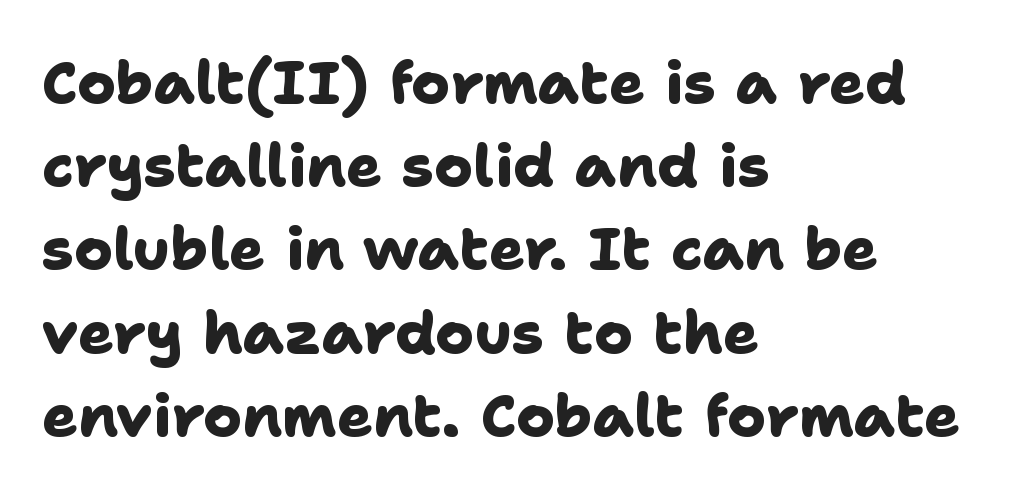
{"serif": "no", "bold": "yes", "weight": "heavy", "width": "normal", "stroke_contrast": "low", "x_height": "medium", "monospaced": "no", "underline": "no", "align": "left", "line_spacing": "normal", "line_spacing_ratio": 1.41, "letter_spacing": "normal", "letter_spacing_em": 0.0, "glyph_px": 59}
